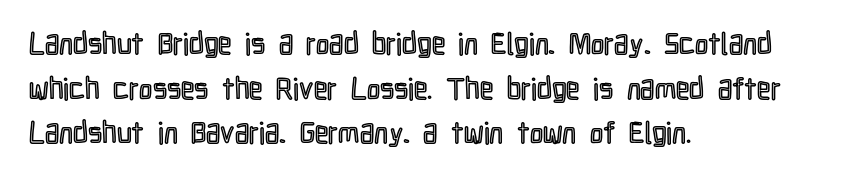
Caption: standard tracking, unaltered. This sample has the flowing, uneven cadence of proportional lettering. Baseline-to-baseline distance is the conventional proportion of letter height. Posture: vertical. Clear beneath every line of the passage. Line beginnings align vertically; line endings do not.
